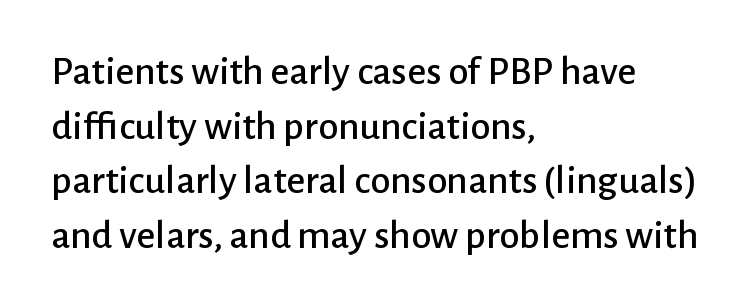
Q: Is the text italic (slanted)? A: No, it is upright.
Q: Is the typeface a serif or a sans-serif typeface? A: Sans-serif.
Q: Is the text underlined? A: No.
Q: How is the paragraph aligned? A: Left-aligned.
Q: Is the spacing between letters normal or unusually wide? A: Normal.
Q: Is the spacing between lines tight, normal or loose? A: Normal.
Q: Width (condensed, normal, or wide)? A: Normal.
Q: Stroke contrast? A: Low.
Q: x-height? A: Medium.
Q: Monospaced? A: No.
